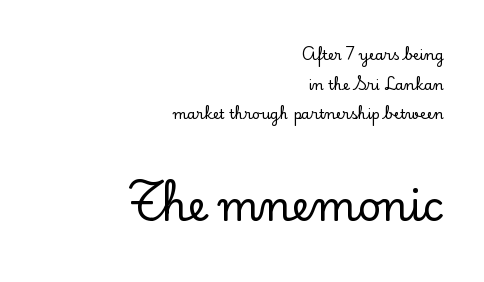
{"serif": "yes", "italic": "no", "width": "normal", "stroke_contrast": "low", "x_height": "small", "monospaced": "no", "underline": "no", "align": "right", "line_spacing": "loose", "line_spacing_ratio": 2.11, "letter_spacing": "normal", "letter_spacing_em": 0.0, "larger_block": "second", "size_ratio": 2.93, "glyph_px": 41}
